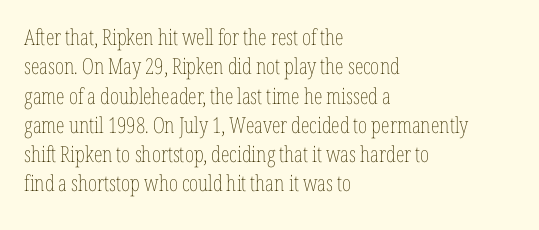
Caption: face not bold, strokes unweighted. Whoever set this chose a conventional vertical rhythm. This sample uses plain, unmodified letter spacing. The lettering stays uniformly vertical, giving the passage a roman look. Rule under the text: the space is simply empty.
